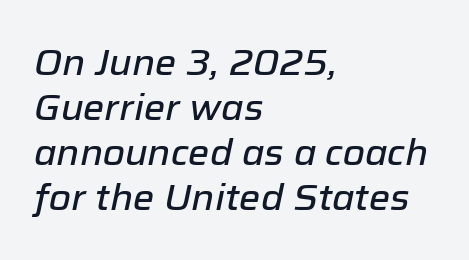
Q: Is the text italic (slanted)? A: Yes, it leans right by about 12 degrees.
Q: Is the text underlined? A: No.
Q: How is the paragraph aligned? A: Left-aligned.
Q: Is the spacing between letters normal or unusually wide? A: Normal.
Q: Is the spacing between lines tight, normal or loose? A: Normal.
Q: Width (condensed, normal, or wide)? A: Normal.
Q: Stroke contrast? A: Low.
Q: x-height? A: Medium.
Q: Monospaced? A: No.
